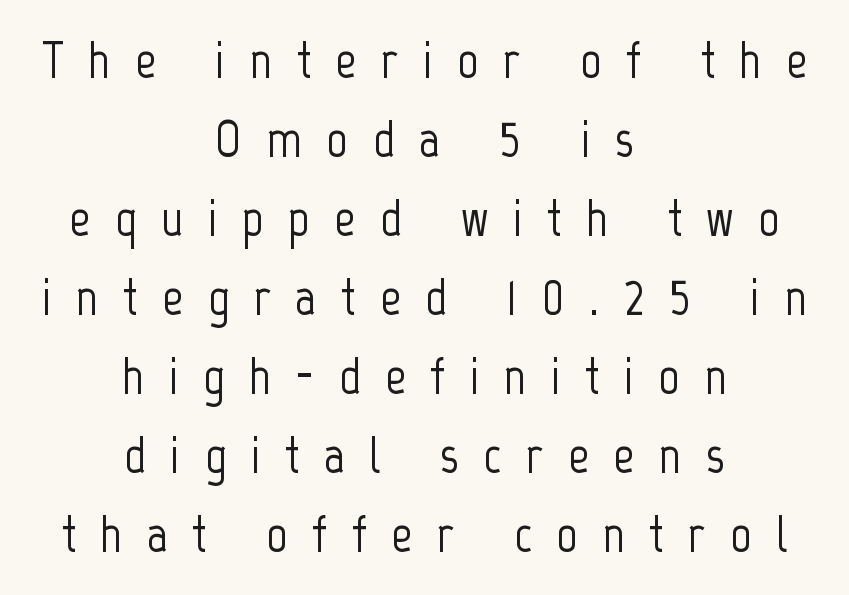
The image shows 52 px condensed sans-serif type, upright; set centered, normal line spacing (1.52x), unusually wide letter spacing (+0.47 em), not underlined; low stroke contrast and a medium x-height.
